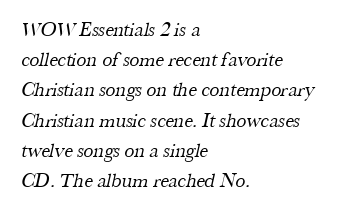
Horizontal bands of white between lines are of average thickness. Layout note: lines flush left. The letterforms sit shoulder to shoulder at normal distance. The space beneath each line is pristine and unruled. The face looks like a standard text weight, possibly lighter.
